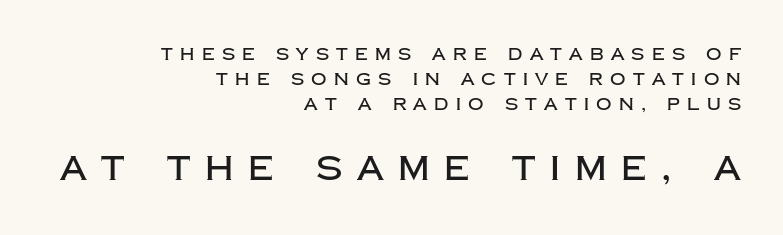
The composition opens small and finishes big. The compositor pushed each line to the right boundary. Leading: standard. This sample uses expanded letter spacing, leaving extra air between glyphs. Check under the words: just untouched page. This sample has the flowing, uneven cadence of proportional lettering.
